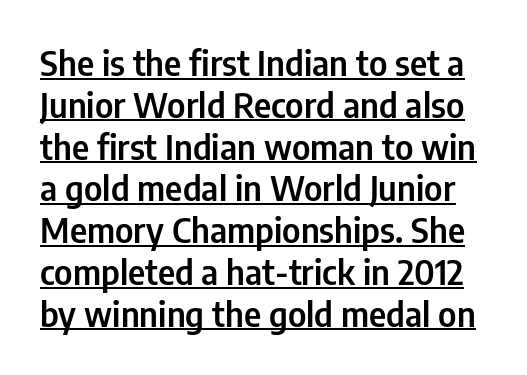
The words here are underlined. Here the glyphs are tracked normally, forming tight word shapes. Unlike italic type, these characters show no tilt at all. Varying glyph widths throughout — classic text-font behaviour.
